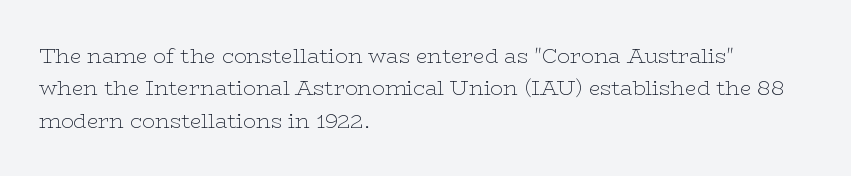
The image shows 21 px text type, upright; set left-aligned, normal line spacing (1.54x), normal letter spacing, not underlined.
